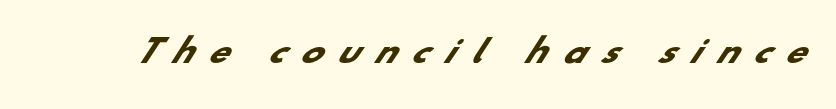
{"serif": "no", "bold": "yes", "weight": "heavy", "width": "normal", "stroke_contrast": "low", "x_height": "small", "monospaced": "no", "underline": "no", "letter_spacing": "wide", "letter_spacing_em": 0.5, "glyph_px": 32}
